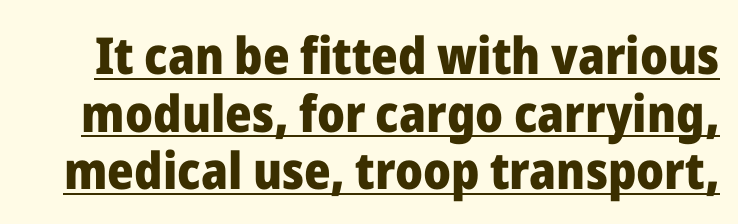
Q: Is the text bold? A: Yes.
Q: Is the text italic (slanted)? A: No, it is upright.
Q: Is the typeface a serif or a sans-serif typeface? A: Sans-serif.
Q: Is the text underlined? A: Yes.
Q: Is the spacing between letters normal or unusually wide? A: Normal.
Q: Is the spacing between lines tight, normal or loose? A: Tight.
Q: Width (condensed, normal, or wide)? A: Normal.
Q: Stroke contrast? A: Low.
Q: x-height? A: Medium.
Q: Monospaced? A: No.
